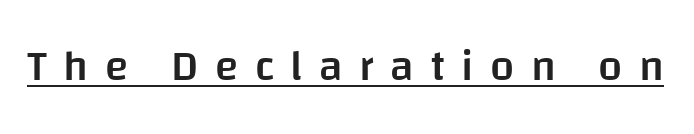
{"serif": "no", "italic": "no", "bold": "semi", "weight": "semibold", "width": "normal", "stroke_contrast": "low", "x_height": "large", "monospaced": "no", "underline": "yes", "letter_spacing": "wide", "letter_spacing_em": 0.38, "glyph_px": 43}
